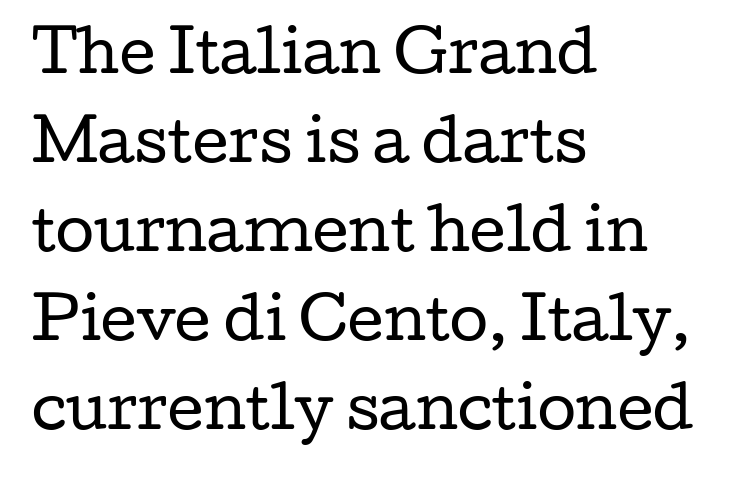
Q: Is the text bold? A: No.
Q: Is the text italic (slanted)? A: No, it is upright.
Q: Is the typeface a serif or a sans-serif typeface? A: Serif.
Q: Is the text underlined? A: No.
Q: How is the paragraph aligned? A: Left-aligned.
Q: Is the spacing between letters normal or unusually wide? A: Normal.
Q: Is the spacing between lines tight, normal or loose? A: Normal.
Q: Width (condensed, normal, or wide)? A: Wide.
Q: Stroke contrast? A: Low.
Q: x-height? A: Medium.
Q: Monospaced? A: No.
